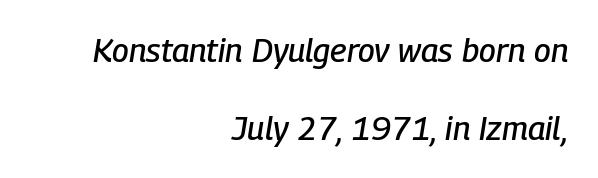
The image shows 33 px condensed type, italic (leaning right); set right-aligned, loose line spacing (2.36x), normal letter spacing, not underlined; low stroke contrast and a medium x-height.
